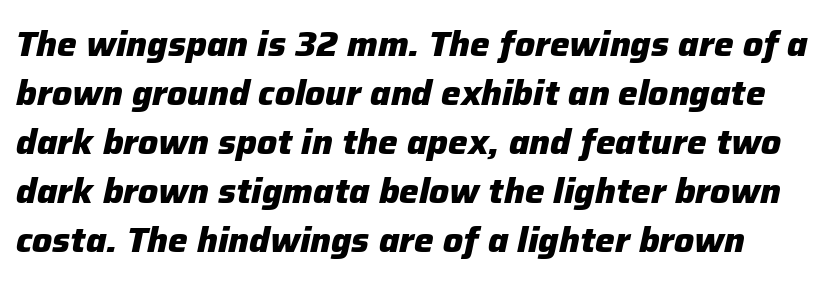
Q: Is the text bold? A: Yes.
Q: Is the text italic (slanted)? A: Yes, it leans right by about 12 degrees.
Q: Is the text underlined? A: No.
Q: Is the spacing between letters normal or unusually wide? A: Normal.
Q: Is the spacing between lines tight, normal or loose? A: Normal.
Q: Width (condensed, normal, or wide)? A: Normal.
Q: Stroke contrast? A: Low.
Q: x-height? A: Medium.
Q: Monospaced? A: No.
